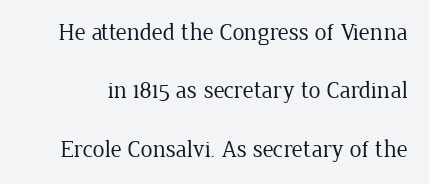
This is not heavy type; no bold has been used. The lettering stays uniformly vertical, giving the passage a roman look. Each new line begins a long way beneath the previous one. Check the space under the baseline: it is left empty. Nobody touched the tracking dial on this one.
